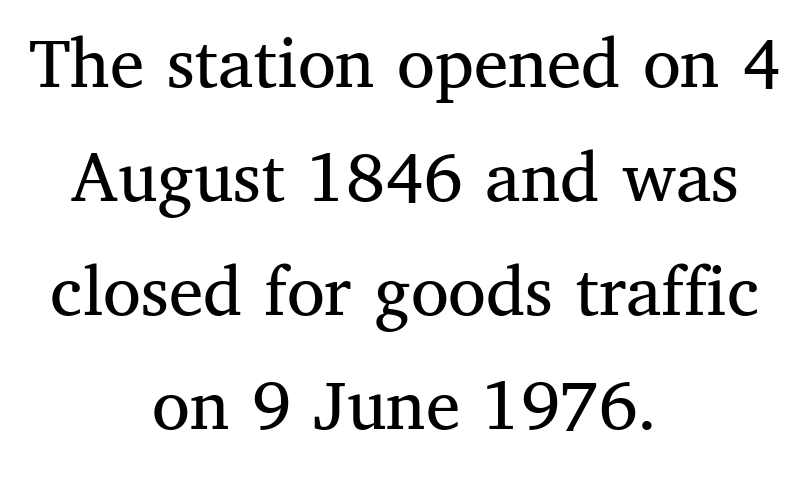
Q: Is the text bold? A: No.
Q: Is the text italic (slanted)? A: No, it is upright.
Q: Is the typeface a serif or a sans-serif typeface? A: Serif.
Q: Is the text underlined? A: No.
Q: How is the paragraph aligned? A: Centered.
Q: Is the spacing between letters normal or unusually wide? A: Normal.
Q: Is the spacing between lines tight, normal or loose? A: Normal.
Q: Width (condensed, normal, or wide)? A: Normal.
Q: Stroke contrast? A: Medium.
Q: x-height? A: Medium.
Q: Monospaced? A: No.
